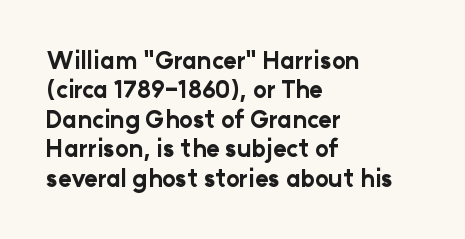
{"italic": "no", "bold": "yes", "underline": "no", "align": "left", "line_spacing": "normal", "line_spacing_ratio": 1.28, "letter_spacing": "normal", "letter_spacing_em": 0.0, "glyph_px": 23}
